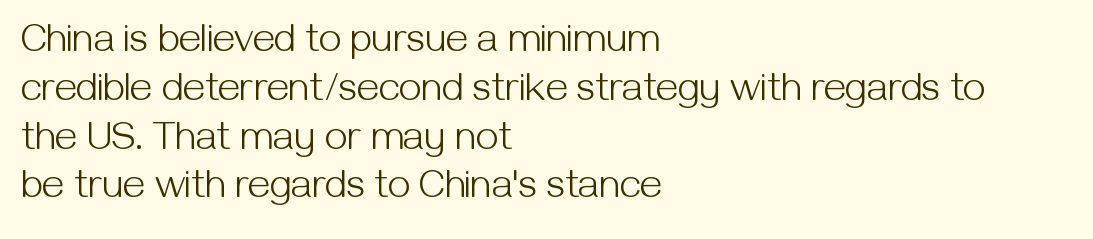
In terms of letterform style, serifs are entirely absent. Each stroke keeps to a modest, everyday thickness or less. Leftover space on each line is placed entirely after the last word. The horizontal fit of the characters is conventional and even. Think of a printed novel: that variable character pitch is what you see here.
